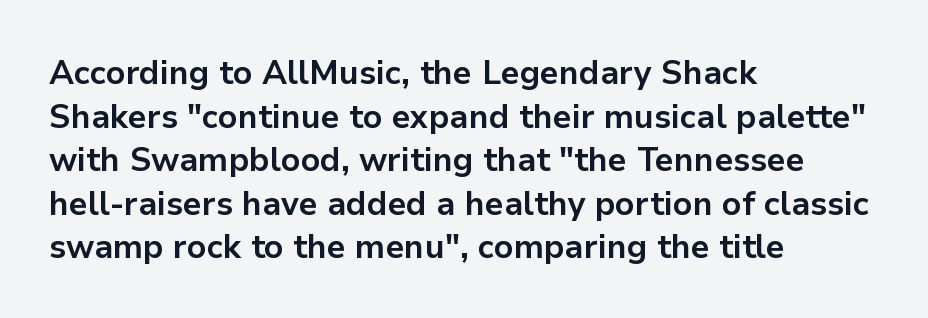
In terms of letterform style, serifs are entirely absent. The axis of the letterforms is exactly vertical. The words here are not underlined. Notice how the passage keeps a crisp vertical edge on the left only. In terms of leading, this rendering sits right in the middle. Weight: bold.
